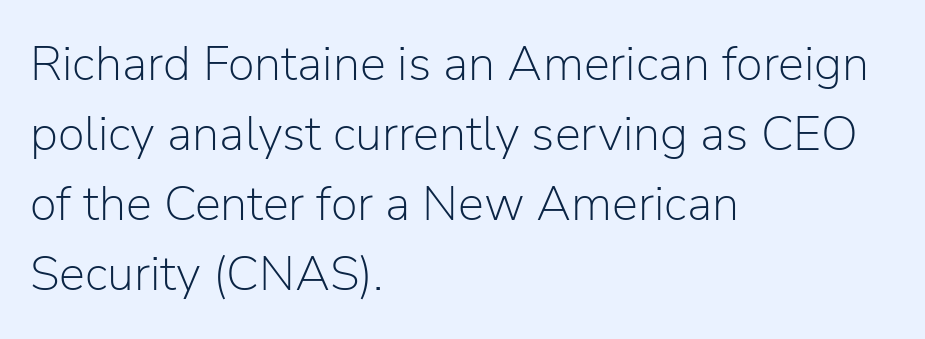
Q: Is the text bold? A: No.
Q: Is the text italic (slanted)? A: No, it is upright.
Q: Is the typeface a serif or a sans-serif typeface? A: Sans-serif.
Q: Is the text underlined? A: No.
Q: How is the paragraph aligned? A: Left-aligned.
Q: Is the spacing between letters normal or unusually wide? A: Normal.
Q: Is the spacing between lines tight, normal or loose? A: Normal.
Q: Width (condensed, normal, or wide)? A: Normal.
Q: Stroke contrast? A: Low.
Q: x-height? A: Medium.
Q: Monospaced? A: No.
